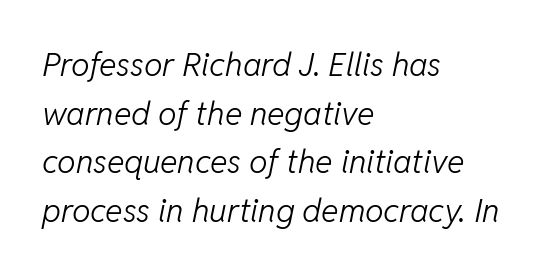
Q: Is the text bold? A: No.
Q: Is the text italic (slanted)? A: Yes, it leans right by about 11 degrees.
Q: Is the text underlined? A: No.
Q: How is the paragraph aligned? A: Left-aligned.
Q: Is the spacing between letters normal or unusually wide? A: Normal.
Q: Is the spacing between lines tight, normal or loose? A: Normal.
Q: Width (condensed, normal, or wide)? A: Normal.
Q: Stroke contrast? A: Low.
Q: x-height? A: Medium.
Q: Monospaced? A: No.
